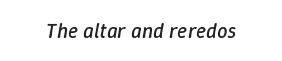
{"italic": "yes", "lean": "right", "slant_degrees": 9, "bold": "no", "underline": "no", "letter_spacing": "normal", "letter_spacing_em": 0.0, "glyph_px": 21}
